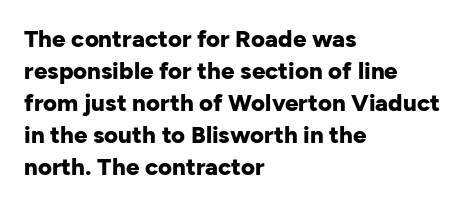
The image shows 24 px bold type, upright; set left-aligned, normal line spacing (1.33x), normal letter spacing, not underlined.
